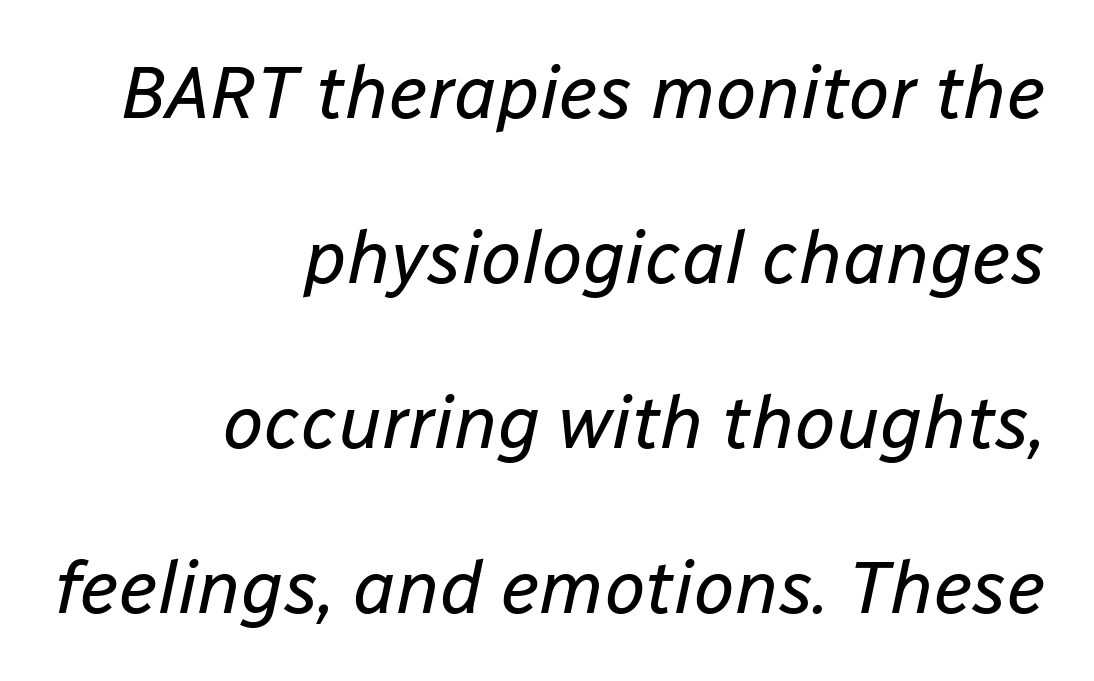
{"italic": "yes", "lean": "right", "slant_degrees": 12, "bold": "no", "weight": "regular", "width": "normal", "stroke_contrast": "low", "x_height": "medium", "monospaced": "no", "underline": "no", "align": "right", "line_spacing": "loose", "line_spacing_ratio": 2.23, "letter_spacing": "normal", "letter_spacing_em": 0.0, "glyph_px": 74}
